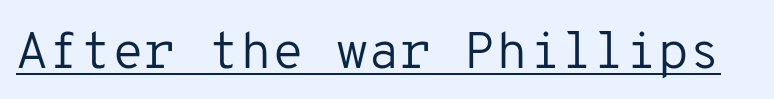
The specimen includes a rule beneath the text block's lines. No chunkiness to these letters — they're not bold. Compared with typical body copy, the letter spacing here is the same. You could count columns in this text — the font is strictly monospaced.
